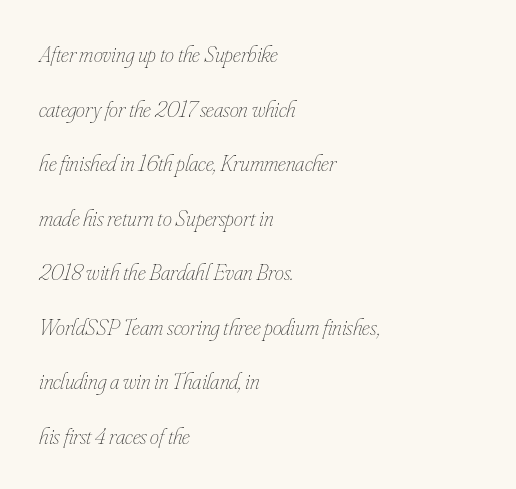
Compared with ordinary roman type, these characters are visibly tilted. Nothing unusual about the tracking: characters are spaced as the font intends. A light-to-regular cut is what we see here. Layout note: lines flush left.
